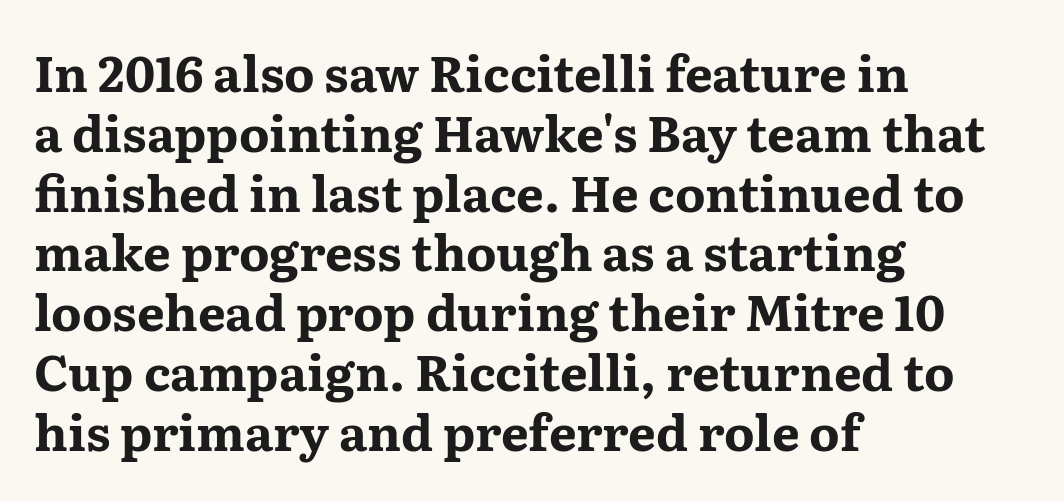
{"serif": "yes", "italic": "no", "bold": "yes", "weight": "bold", "width": "wide", "stroke_contrast": "medium", "x_height": "medium", "monospaced": "no", "underline": "no", "align": "left", "line_spacing_ratio": 1.22, "letter_spacing": "normal", "letter_spacing_em": 0.0, "glyph_px": 49}
